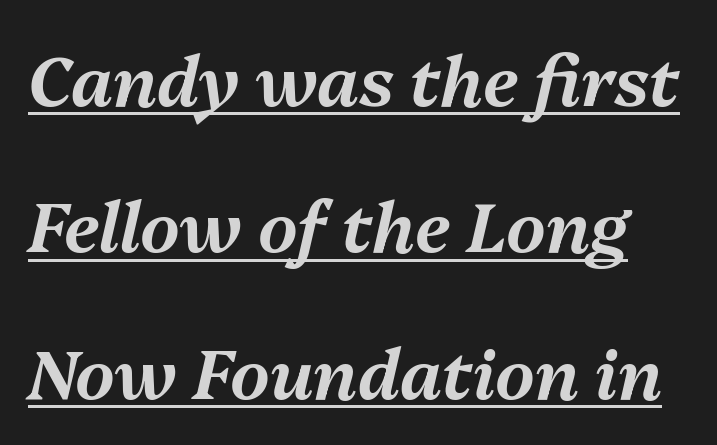
The image shows 69 px text type, italic (leaning right); set loose line spacing (2.12x), normal letter spacing, underlined; medium stroke contrast and a medium x-height.
